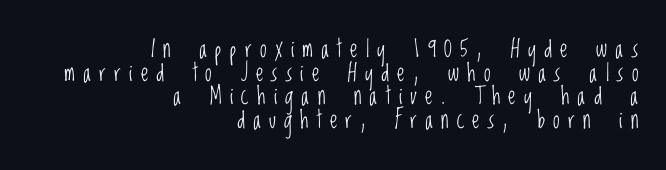
{"italic": "no", "bold": "no", "underline": "no", "align": "right", "line_spacing": "tight", "line_spacing_ratio": 0.98, "letter_spacing": "wide", "letter_spacing_em": 0.34, "glyph_px": 24}
